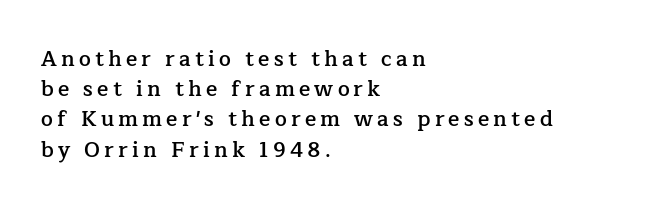
{"italic": "no", "bold": "semi", "underline": "no", "align": "left", "line_spacing": "normal", "line_spacing_ratio": 1.44, "letter_spacing": "wide", "letter_spacing_em": 0.2, "glyph_px": 21}
